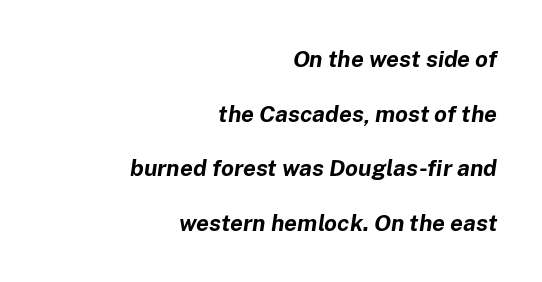
Q: Is the text bold? A: Yes.
Q: Is the text italic (slanted)? A: Yes, it leans right by about 8 degrees.
Q: Is the text underlined? A: No.
Q: How is the paragraph aligned? A: Right-aligned.
Q: Is the spacing between letters normal or unusually wide? A: Normal.
Q: Is the spacing between lines tight, normal or loose? A: Loose.
